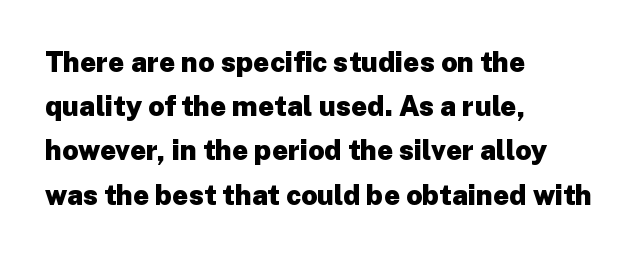
{"serif": "no", "italic": "no", "bold": "yes", "weight": "heavy", "width": "normal", "stroke_contrast": "low", "x_height": "medium", "monospaced": "no", "underline": "no", "align": "left", "line_spacing": "normal", "line_spacing_ratio": 1.58, "letter_spacing": "normal", "letter_spacing_em": 0.0, "glyph_px": 28}
